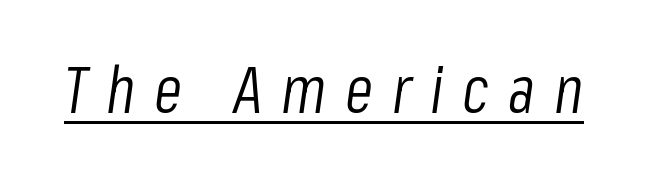
The image shows 65 px light, condensed type, italic (leaning right); set unusually wide letter spacing (+0.29 em), underlined; low stroke contrast and a medium x-height.
